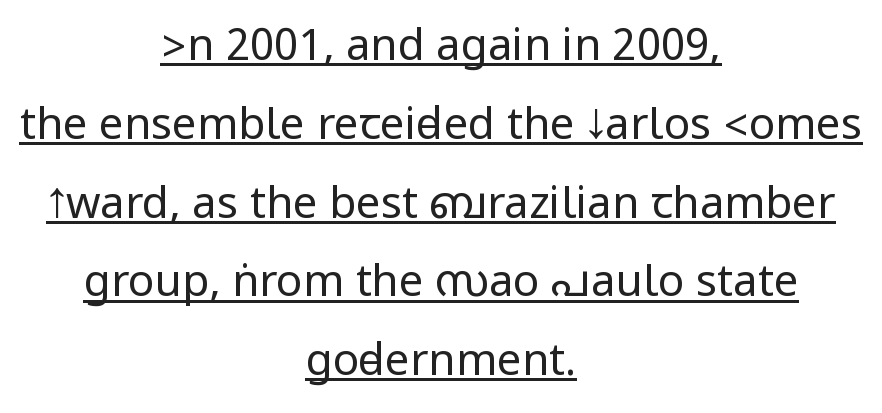
The image shows 44 px regular-weight, condensed sans-serif type, upright; set centered, line spacing 1.79x, normal letter spacing, underlined; low stroke contrast.
